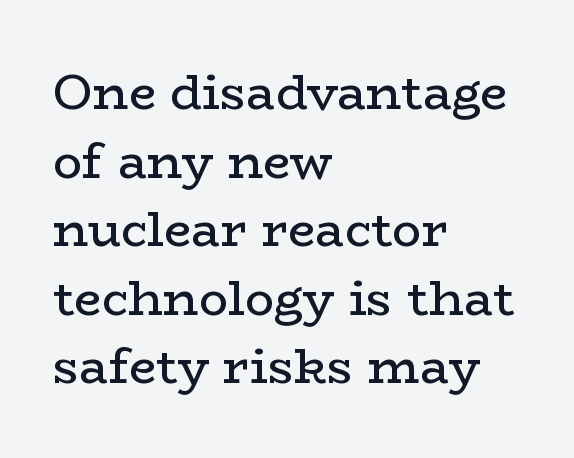
Q: Is the text bold? A: No.
Q: Is the text italic (slanted)? A: No, it is upright.
Q: Is the typeface a serif or a sans-serif typeface? A: Serif.
Q: Is the text underlined? A: No.
Q: How is the paragraph aligned? A: Left-aligned.
Q: Is the spacing between letters normal or unusually wide? A: Normal.
Q: Is the spacing between lines tight, normal or loose? A: Normal.
Q: Width (condensed, normal, or wide)? A: Wide.
Q: Stroke contrast? A: Low.
Q: x-height? A: Medium.
Q: Monospaced? A: No.
